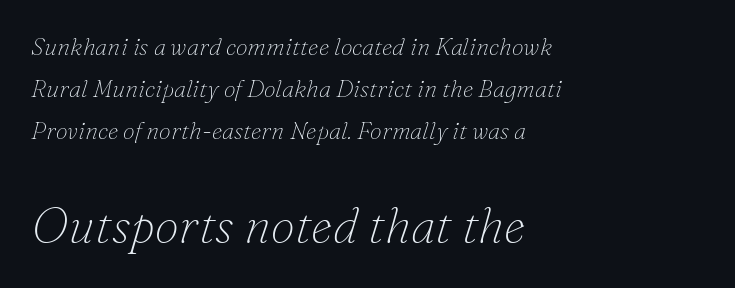
{"serif": "yes", "italic": "yes", "lean": "right", "slant_degrees": 16, "bold": "no", "weight": "thin", "width": "normal", "stroke_contrast": "low", "x_height": "small", "monospaced": "no", "underline": "no", "align": "left", "line_spacing_ratio": 1.74, "letter_spacing": "normal", "letter_spacing_em": 0.0, "larger_block": "second", "size_ratio": 2.04, "glyph_px": 49}
